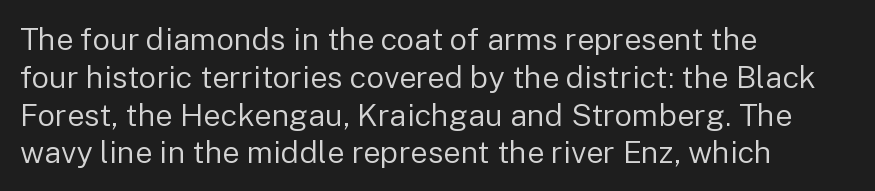
The image shows 31 px regular-weight sans-serif type, upright; set left-aligned, line spacing 1.22x, normal letter spacing, not underlined; low stroke contrast and a medium x-height.
